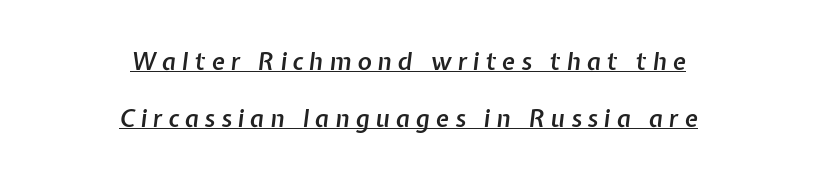
I'd describe the lettering as semibold — firm but not a full bold. Compared with typical paragraphs, the rows here are farther apart. The letterforms stand isolated, each surrounded by extra space. Underlined type. The rendering positions every line midway between the sides.
